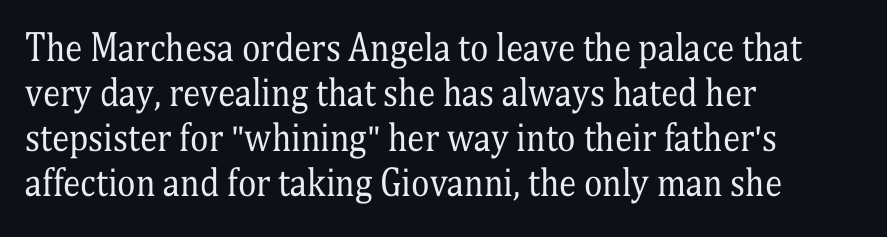
Q: Is the text bold? A: No.
Q: Is the text italic (slanted)? A: No, it is upright.
Q: Is the typeface a serif or a sans-serif typeface? A: Serif.
Q: Is the text underlined? A: No.
Q: How is the paragraph aligned? A: Left-aligned.
Q: Is the spacing between letters normal or unusually wide? A: Normal.
Q: Is the spacing between lines tight, normal or loose? A: Normal.
Q: Width (condensed, normal, or wide)? A: Condensed.
Q: Stroke contrast? A: Medium.
Q: x-height? A: Medium.
Q: Monospaced? A: No.
